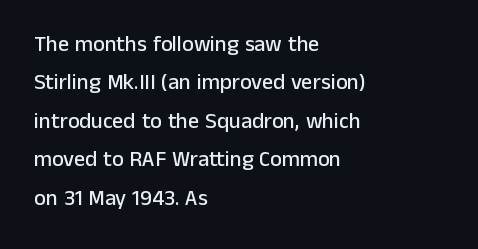
Q: Is the text italic (slanted)? A: No, it is upright.
Q: Is the text underlined? A: No.
Q: How is the paragraph aligned? A: Left-aligned.
Q: Is the spacing between letters normal or unusually wide? A: Normal.
